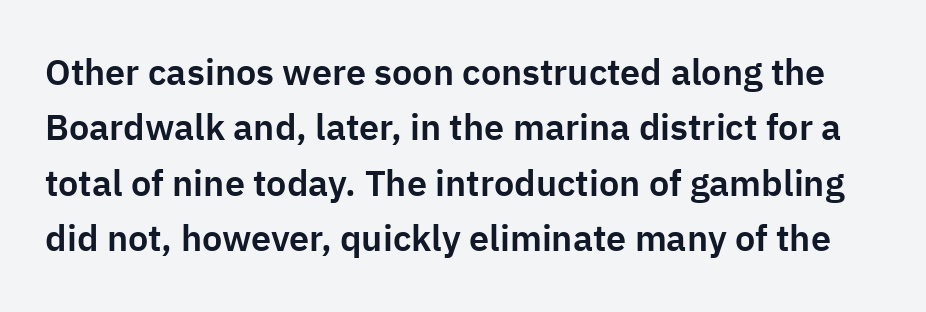
{"serif": "no", "italic": "no", "width": "normal", "stroke_contrast": "low", "x_height": "medium", "monospaced": "no", "underline": "no", "line_spacing": "normal", "line_spacing_ratio": 1.54, "letter_spacing": "normal", "letter_spacing_em": 0.0, "glyph_px": 36}
